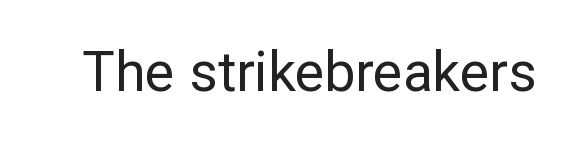
Q: Is the text bold? A: No.
Q: Is the text italic (slanted)? A: No, it is upright.
Q: Is the typeface a serif or a sans-serif typeface? A: Sans-serif.
Q: Is the text underlined? A: No.
Q: Is the spacing between letters normal or unusually wide? A: Normal.
Q: Width (condensed, normal, or wide)? A: Normal.
Q: Stroke contrast? A: Low.
Q: x-height? A: Medium.
Q: Monospaced? A: No.
